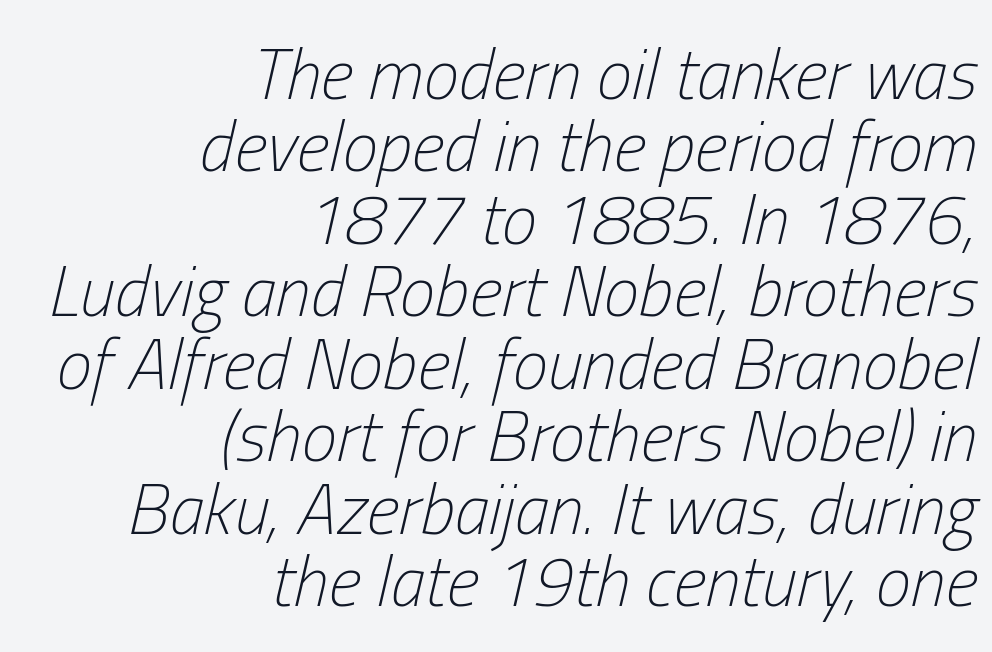
Q: Is the text bold? A: No.
Q: Is the text italic (slanted)? A: Yes, it leans right by about 13 degrees.
Q: Is the text underlined? A: No.
Q: How is the paragraph aligned? A: Right-aligned.
Q: Is the spacing between letters normal or unusually wide? A: Normal.
Q: Is the spacing between lines tight, normal or loose? A: Tight.
Q: Width (condensed, normal, or wide)? A: Condensed.
Q: Stroke contrast? A: Low.
Q: x-height? A: Medium.
Q: Monospaced? A: No.
